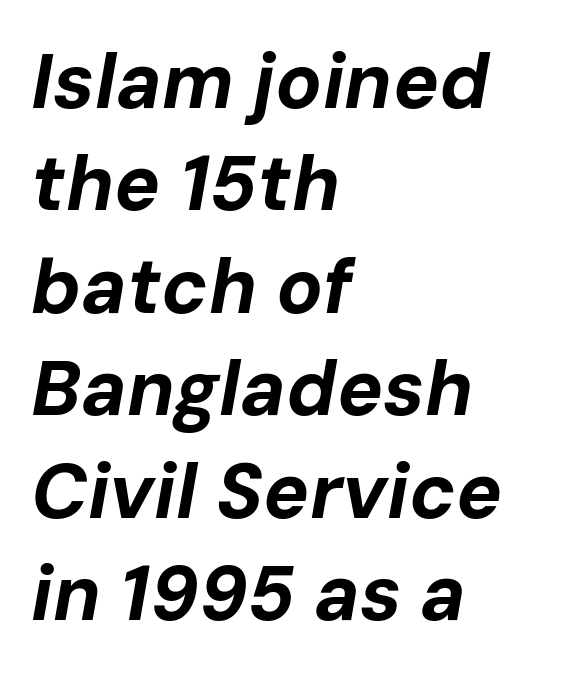
{"italic": "yes", "lean": "right", "slant_degrees": 10, "bold": "yes", "weight": "bold", "width": "normal", "stroke_contrast": "low", "x_height": "medium", "monospaced": "no", "underline": "no", "align": "left", "line_spacing": "normal", "line_spacing_ratio": 1.33, "letter_spacing": "normal", "letter_spacing_em": 0.0, "glyph_px": 77}
